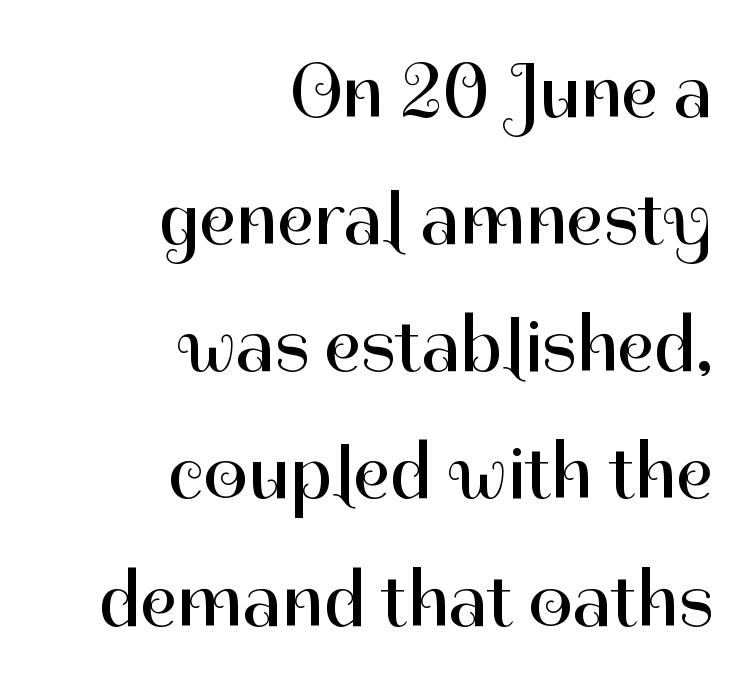
The image shows 78 px regular-weight sans-serif type, upright; set right-aligned, normal line spacing (1.63x), normal letter spacing, not underlined; high stroke contrast and a medium x-height.
